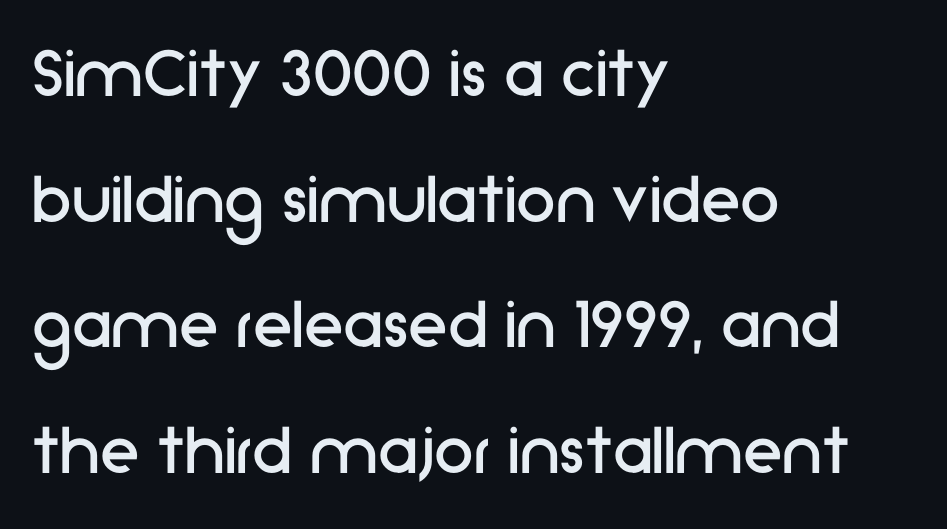
{"serif": "no", "italic": "no", "bold": "no", "weight": "regular", "width": "normal", "stroke_contrast": "low", "x_height": "medium", "monospaced": "no", "underline": "no", "align": "left", "line_spacing": "normal", "line_spacing_ratio": 1.57, "letter_spacing": "normal", "letter_spacing_em": 0.0, "glyph_px": 80}
